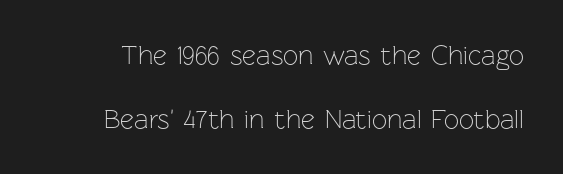
The image shows 27 px text type, upright; set loose line spacing (2.36x), normal letter spacing, not underlined.
